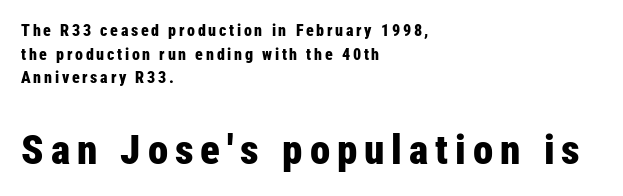
Q: Is the text bold? A: Yes.
Q: Is the text italic (slanted)? A: No, it is upright.
Q: Is the typeface a serif or a sans-serif typeface? A: Sans-serif.
Q: Is the text underlined? A: No.
Q: How is the paragraph aligned? A: Left-aligned.
Q: Is the spacing between lines tight, normal or loose? A: Normal.
Q: Which block of text is set in a larger size, the first (top) or the second (bottom)? A: The second (bottom) one.
Q: Width (condensed, normal, or wide)? A: Condensed.
Q: Stroke contrast? A: Low.
Q: x-height? A: Medium.
Q: Monospaced? A: No.
